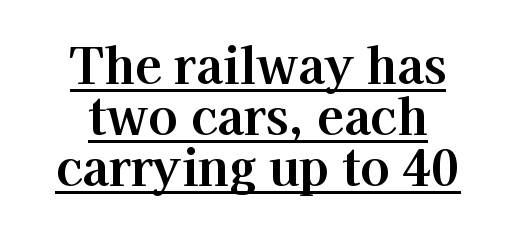
{"serif": "yes", "italic": "no", "bold": "yes", "weight": "bold", "width": "normal", "stroke_contrast": "high", "x_height": "medium", "monospaced": "no", "underline": "yes", "align": "center", "line_spacing": "tight", "line_spacing_ratio": 1.04, "letter_spacing": "normal", "letter_spacing_em": 0.0, "glyph_px": 49}
